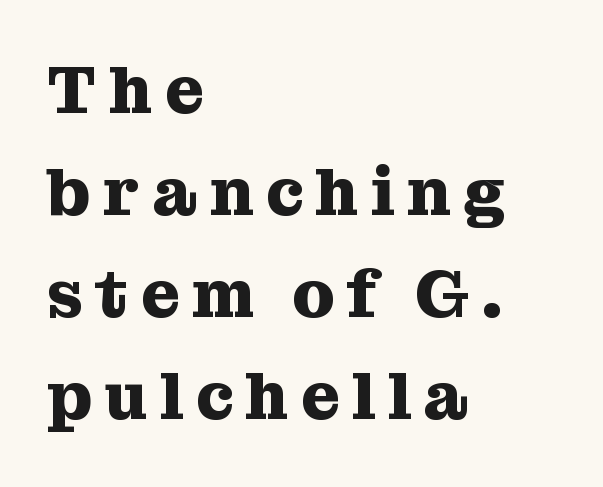
Q: Is the text bold? A: Yes.
Q: Is the text italic (slanted)? A: No, it is upright.
Q: Is the typeface a serif or a sans-serif typeface? A: Serif.
Q: Is the text underlined? A: No.
Q: How is the paragraph aligned? A: Left-aligned.
Q: Is the spacing between lines tight, normal or loose? A: Normal.
Q: Width (condensed, normal, or wide)? A: Normal.
Q: Stroke contrast? A: Medium.
Q: x-height? A: Medium.
Q: Monospaced? A: No.
